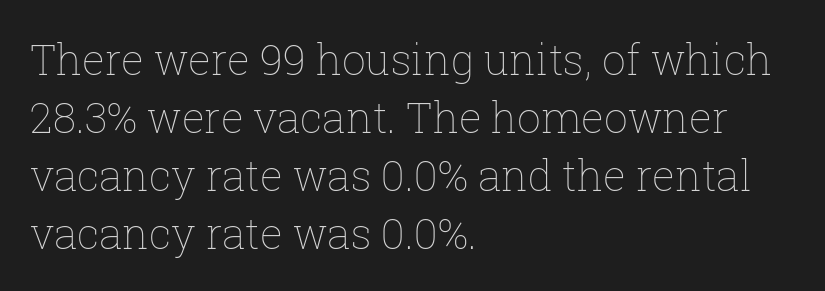
{"italic": "no", "bold": "no", "weight": "thin", "width": "normal", "stroke_contrast": "low", "x_height": "medium", "monospaced": "no", "underline": "no", "align": "left", "line_spacing": "normal", "line_spacing_ratio": 1.38, "letter_spacing": "normal", "letter_spacing_em": 0.0, "glyph_px": 42}
